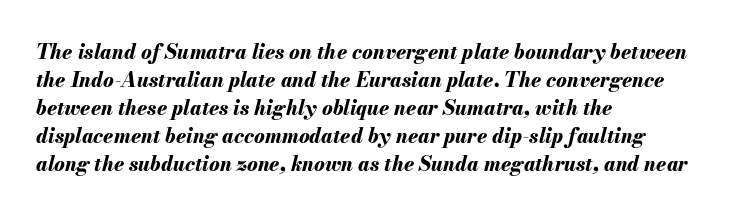
{"italic": "yes", "lean": "right", "slant_degrees": 13, "bold": "yes", "underline": "no", "align": "left", "line_spacing": "normal", "line_spacing_ratio": 1.4, "letter_spacing": "normal", "letter_spacing_em": 0.0, "glyph_px": 20}
